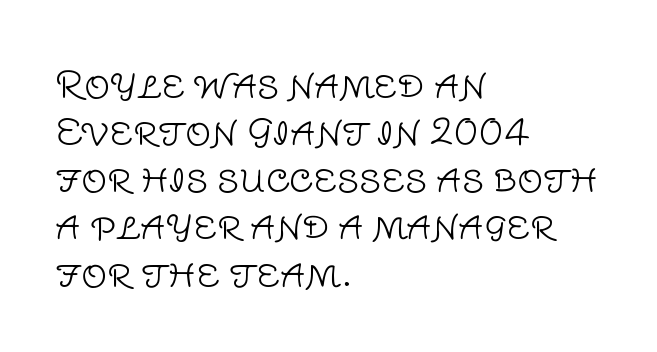
The image shows 36 px light sans-serif type; set left-aligned, normal line spacing (1.31x), normal letter spacing, not underlined; low stroke contrast and a large x-height.
